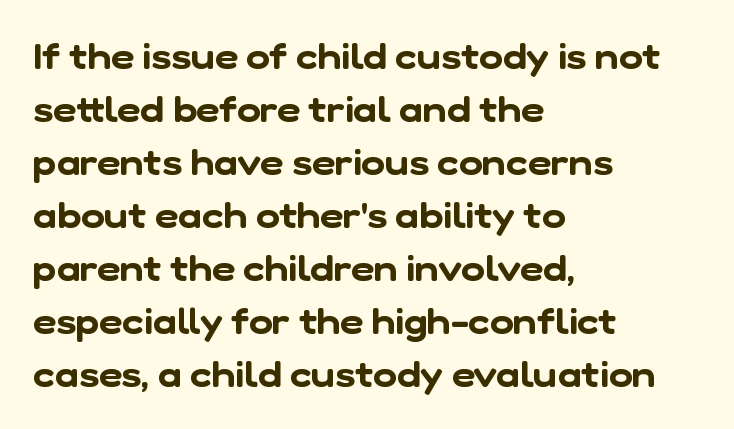
Q: Is the typeface a serif or a sans-serif typeface? A: Sans-serif.
Q: Is the text underlined? A: No.
Q: How is the paragraph aligned? A: Left-aligned.
Q: Is the spacing between letters normal or unusually wide? A: Normal.
Q: Is the spacing between lines tight, normal or loose? A: Normal.
Q: Width (condensed, normal, or wide)? A: Normal.
Q: Stroke contrast? A: Low.
Q: x-height? A: Medium.
Q: Monospaced? A: No.
